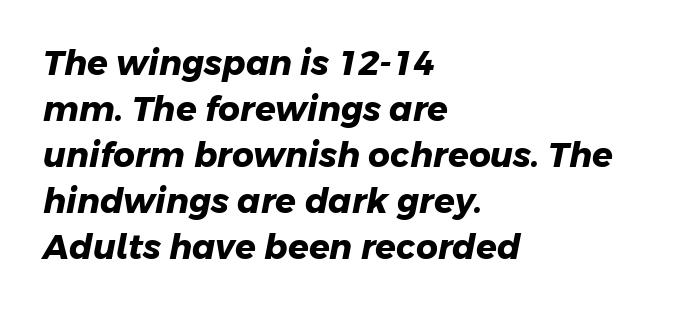
The image shows 34 px heavy sans-serif type; set left-aligned, normal line spacing (1.35x), normal letter spacing, not underlined; low stroke contrast and a medium x-height.
